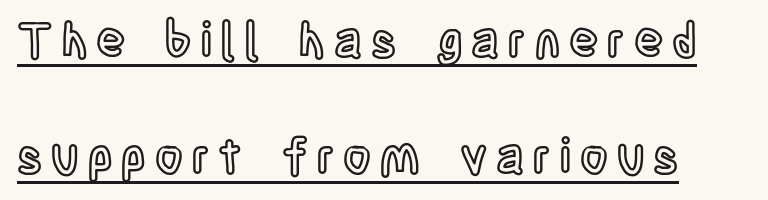
{"italic": "no", "width": "condensed", "x_height": "large", "monospaced": "no", "underline": "yes", "line_spacing": "loose", "line_spacing_ratio": 2.42, "glyph_px": 48}
